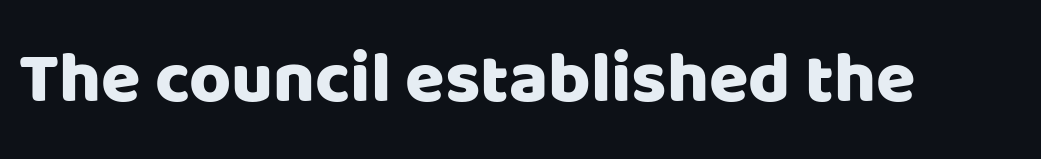
{"serif": "no", "italic": "no", "width": "normal", "stroke_contrast": "low", "x_height": "large", "monospaced": "no", "underline": "no", "letter_spacing": "normal", "letter_spacing_em": 0.0, "glyph_px": 72}
